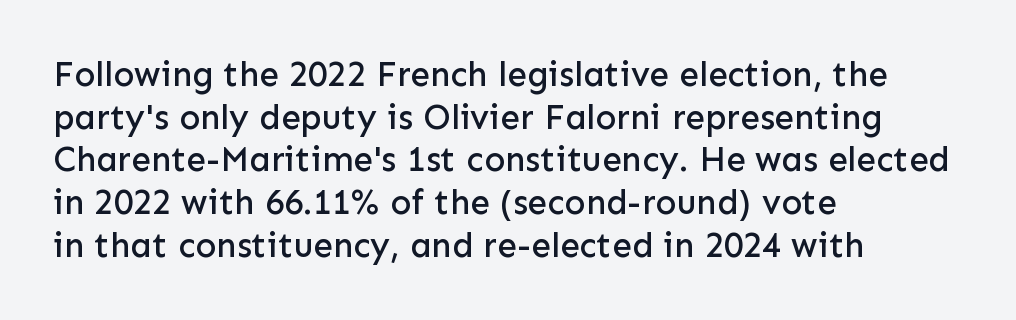
Q: Is the text italic (slanted)? A: No, it is upright.
Q: Is the typeface a serif or a sans-serif typeface? A: Sans-serif.
Q: Is the text underlined? A: No.
Q: How is the paragraph aligned? A: Left-aligned.
Q: Is the spacing between letters normal or unusually wide? A: Normal.
Q: Width (condensed, normal, or wide)? A: Normal.
Q: Stroke contrast? A: Low.
Q: x-height? A: Medium.
Q: Monospaced? A: No.
